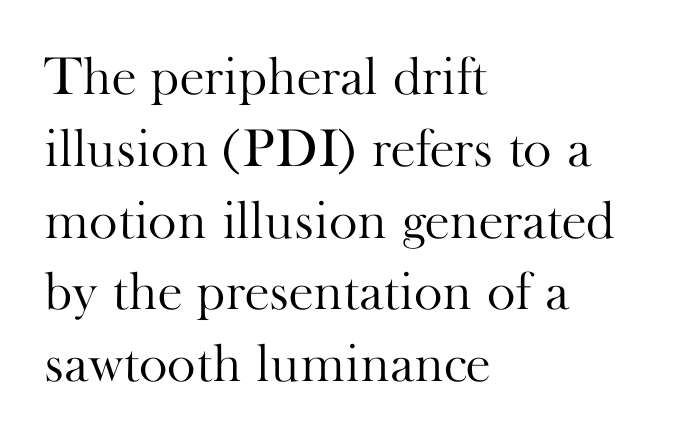
Q: Is the text bold? A: No.
Q: Is the text italic (slanted)? A: No, it is upright.
Q: Is the typeface a serif or a sans-serif typeface? A: Serif.
Q: Is the text underlined? A: No.
Q: How is the paragraph aligned? A: Left-aligned.
Q: Is the spacing between letters normal or unusually wide? A: Normal.
Q: Is the spacing between lines tight, normal or loose? A: Normal.
Q: Width (condensed, normal, or wide)? A: Normal.
Q: Stroke contrast? A: High.
Q: x-height? A: Small.
Q: Monospaced? A: No.
